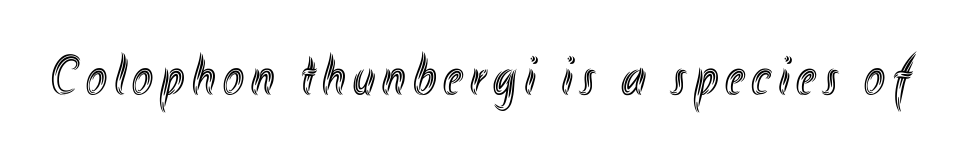
{"width": "condensed", "x_height": "small", "monospaced": "no", "underline": "no", "glyph_px": 56}
